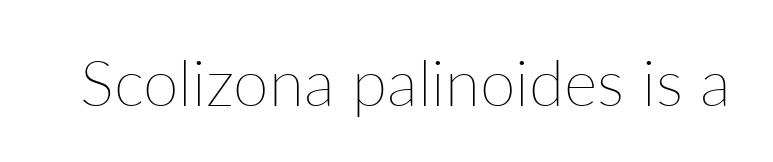
{"italic": "no", "bold": "no", "weight": "thin", "width": "normal", "stroke_contrast": "low", "x_height": "medium", "monospaced": "no", "underline": "no", "letter_spacing": "normal", "letter_spacing_em": 0.0, "glyph_px": 64}
